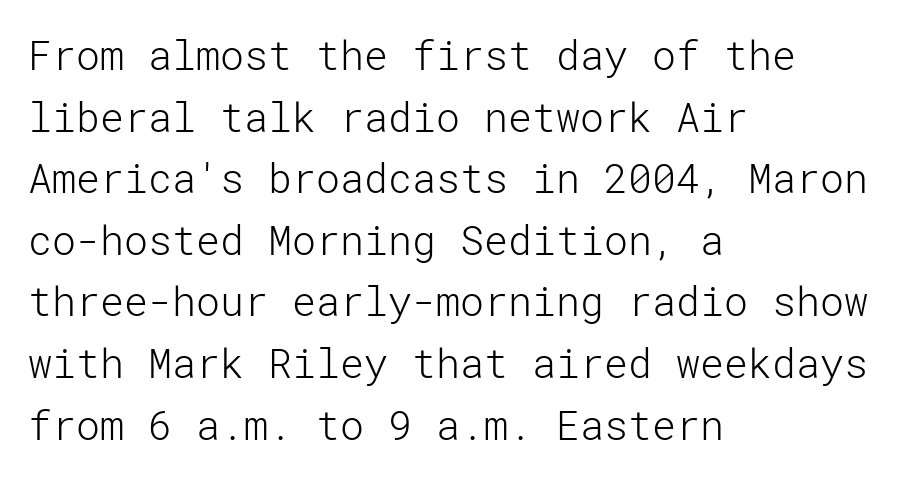
{"serif": "no", "italic": "no", "bold": "no", "weight": "light", "width": "normal", "stroke_contrast": "low", "x_height": "medium", "underline": "no", "align": "left", "line_spacing": "normal", "line_spacing_ratio": 1.54, "letter_spacing": "normal", "letter_spacing_em": 0.0, "glyph_px": 40}
